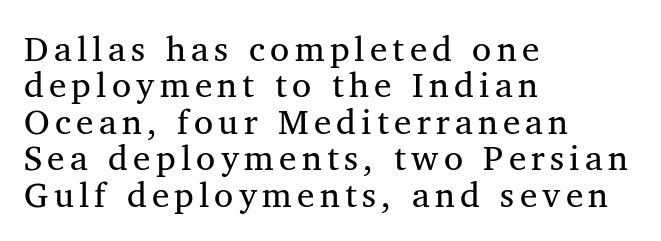
Q: Is the text bold? A: No.
Q: Is the text italic (slanted)? A: No, it is upright.
Q: Is the typeface a serif or a sans-serif typeface? A: Serif.
Q: Is the text underlined? A: No.
Q: How is the paragraph aligned? A: Left-aligned.
Q: Is the spacing between lines tight, normal or loose? A: Tight.
Q: Width (condensed, normal, or wide)? A: Normal.
Q: Stroke contrast? A: Medium.
Q: x-height? A: Medium.
Q: Monospaced? A: No.
